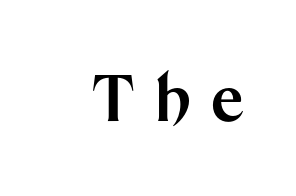
Q: Is the text bold? A: Yes.
Q: Is the text italic (slanted)? A: No, it is upright.
Q: Is the typeface a serif or a sans-serif typeface? A: Sans-serif.
Q: Is the text underlined? A: No.
Q: Is the spacing between letters normal or unusually wide? A: Unusually wide.
Q: Width (condensed, normal, or wide)? A: Normal.
Q: Stroke contrast? A: Medium.
Q: x-height? A: Medium.
Q: Monospaced? A: No.
